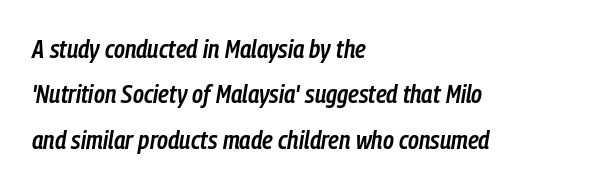
Q: Is the text bold? A: Semi-bold.
Q: Is the text italic (slanted)? A: Yes, it leans right by about 9 degrees.
Q: Is the text underlined? A: No.
Q: How is the paragraph aligned? A: Left-aligned.
Q: Is the spacing between letters normal or unusually wide? A: Normal.
